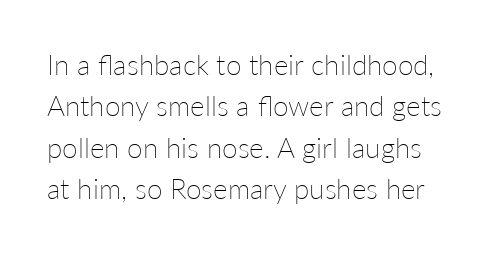
The vertical gap from one line to the next is medium. A bare baseline throughout the passage. Varying glyph widths throughout — classic text-font behaviour. No extra ink here — the face is not bold. This sample uses an upright cut, with every glyph sitting square on the baseline.
